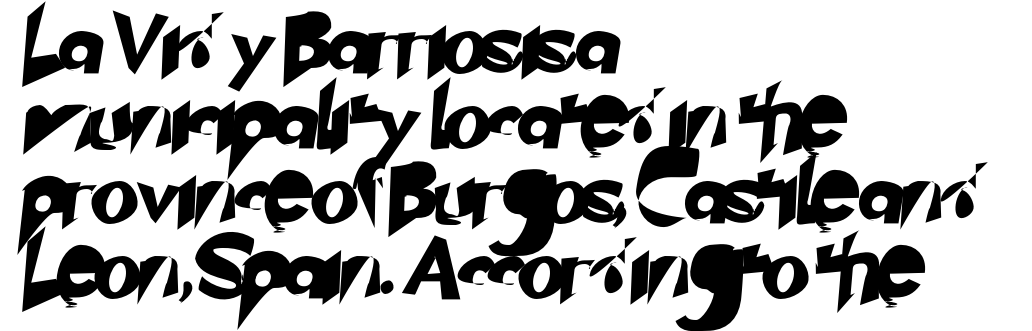
{"serif": "no", "width": "normal", "stroke_contrast": "low", "x_height": "small", "monospaced": "no", "underline": "no", "align": "left", "line_spacing_ratio": 1.21, "letter_spacing": "normal", "letter_spacing_em": 0.0, "glyph_px": 62}
